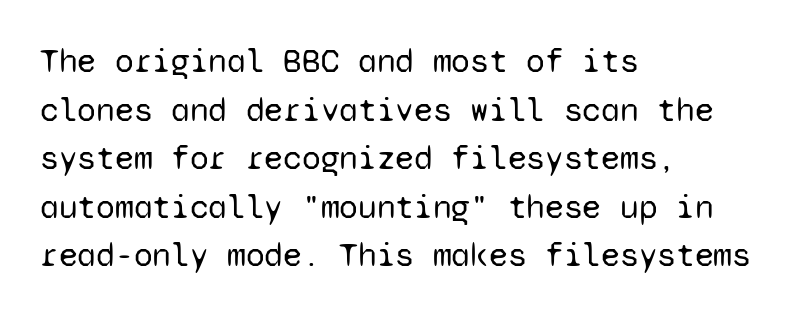
The image shows 34 px regular-weight sans-serif type, upright, monospaced; set left-aligned, normal line spacing (1.43x), normal letter spacing, not underlined; low stroke contrast and a medium x-height.
